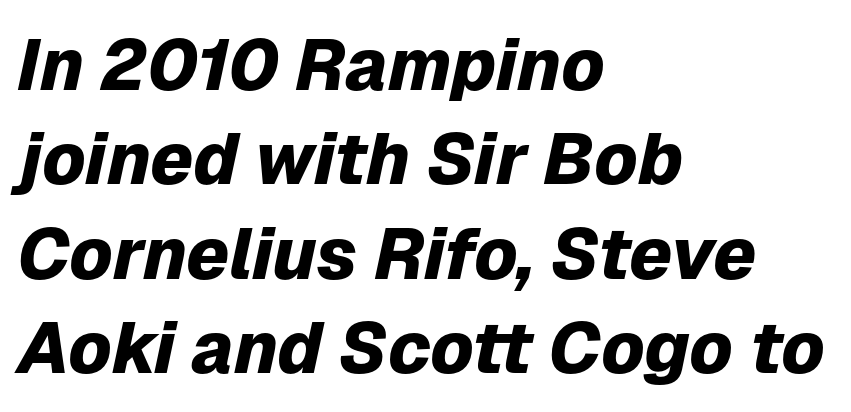
{"italic": "yes", "lean": "right", "slant_degrees": 12, "bold": "yes", "weight": "heavy", "width": "normal", "stroke_contrast": "low", "x_height": "medium", "monospaced": "no", "underline": "no", "align": "left", "line_spacing": "normal", "line_spacing_ratio": 1.31, "letter_spacing": "normal", "letter_spacing_em": 0.0, "glyph_px": 72}
